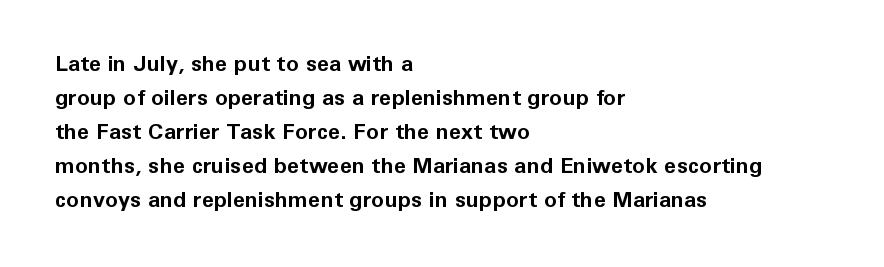
{"italic": "no", "bold": "yes", "underline": "no", "align": "left", "line_spacing": "normal", "line_spacing_ratio": 1.54, "letter_spacing": "normal", "letter_spacing_em": 0.0, "glyph_px": 22}
